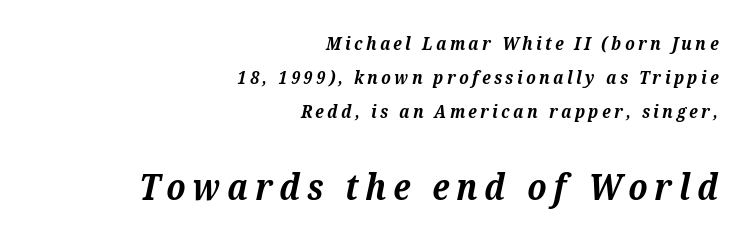
{"serif": "yes", "italic": "yes", "lean": "right", "slant_degrees": 12, "bold": "yes", "weight": "bold", "width": "normal", "stroke_contrast": "medium", "x_height": "medium", "monospaced": "no", "underline": "no", "align": "right", "line_spacing_ratio": 1.89, "larger_block": "second", "size_ratio": 2.0, "glyph_px": 36}
